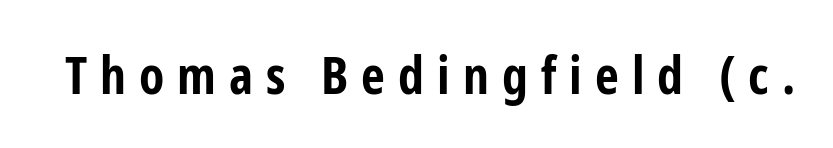
{"serif": "no", "italic": "no", "bold": "yes", "weight": "bold", "width": "condensed", "stroke_contrast": "low", "x_height": "medium", "monospaced": "no", "underline": "no", "letter_spacing": "wide", "letter_spacing_em": 0.25, "glyph_px": 52}
